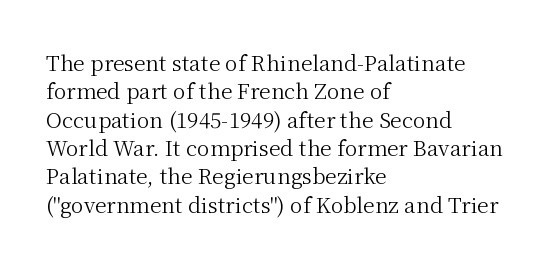
{"italic": "no", "bold": "no", "underline": "no", "align": "left", "line_spacing": "normal", "line_spacing_ratio": 1.35, "letter_spacing": "normal", "letter_spacing_em": 0.0, "glyph_px": 21}
